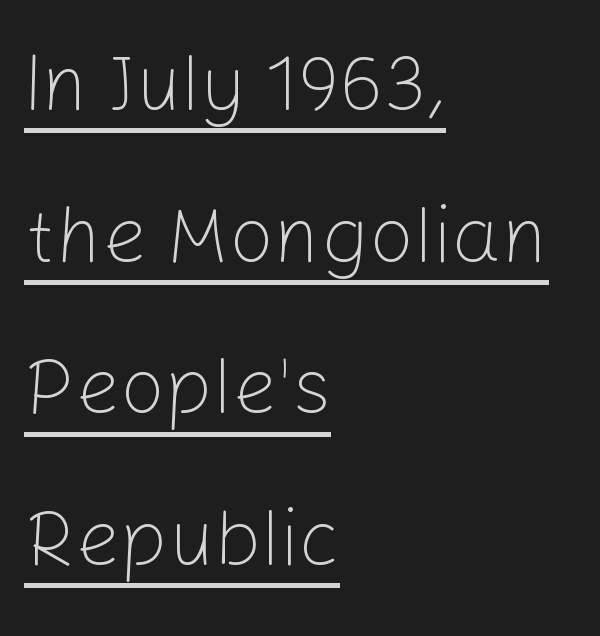
The image shows 79 px light sans-serif type, upright; set left-aligned, loose line spacing (1.92x), normal letter spacing, underlined; low stroke contrast and a medium x-height.
